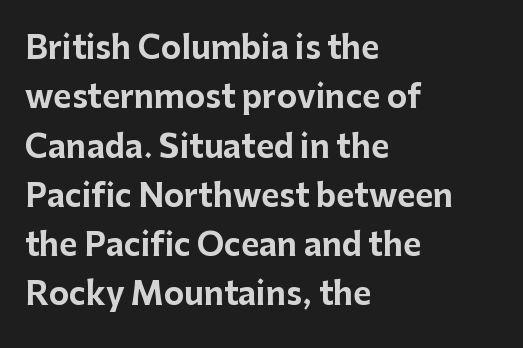
Emphasis by weight is at full strength: bold. The specimen reads as upright at a glance. Short note: letters normally spaced. The rendering uses natural spacing where letterforms have individual widths.
